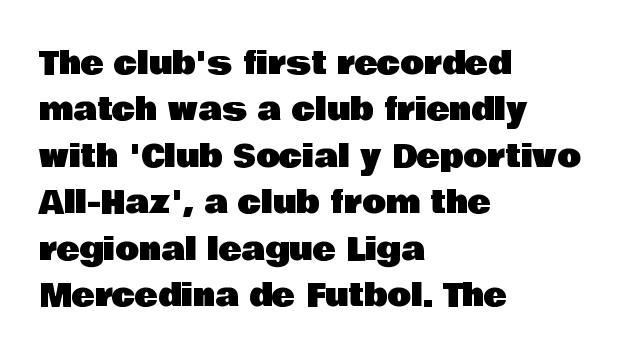
The image shows 31 px sans-serif type, upright; set left-aligned, normal line spacing (1.5x), normal letter spacing, not underlined; low stroke contrast and a large x-height.
